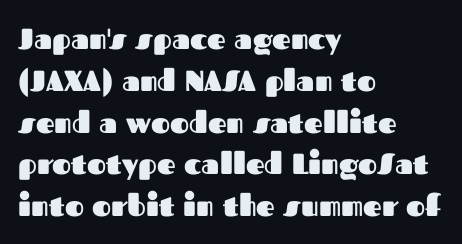
These lines sit exactly where default settings would place them. The passage is arranged the way most books set body copy — flush left. A typesetter would label this face a sans. Bare-footed words on every line. Each glyph is drawn with heavy, bold strokes. Character widths vary here, with narrow letters taking less room than wide ones.
